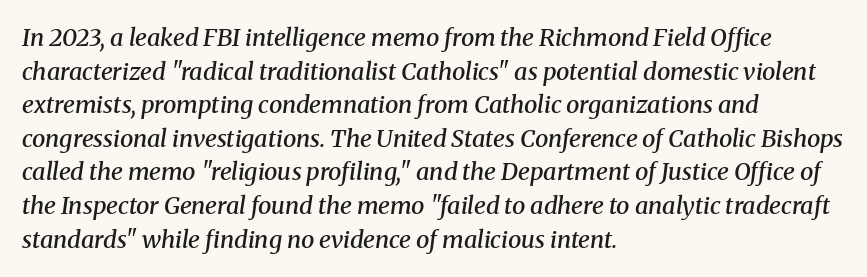
{"italic": "yes", "lean": "right", "slant_degrees": 8, "bold": "semi", "underline": "no", "align": "left", "line_spacing": "normal", "line_spacing_ratio": 1.4, "letter_spacing": "normal", "letter_spacing_em": 0.0, "glyph_px": 24}
